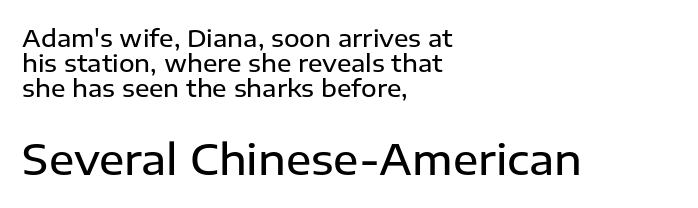
Two sizes are in play, and the larger belongs to the second block. Compared with typical body copy, the letter spacing here is the same. Varying glyph widths throughout — classic text-font behaviour. Horizontal alignment here is leftward, the default for most running prose.
